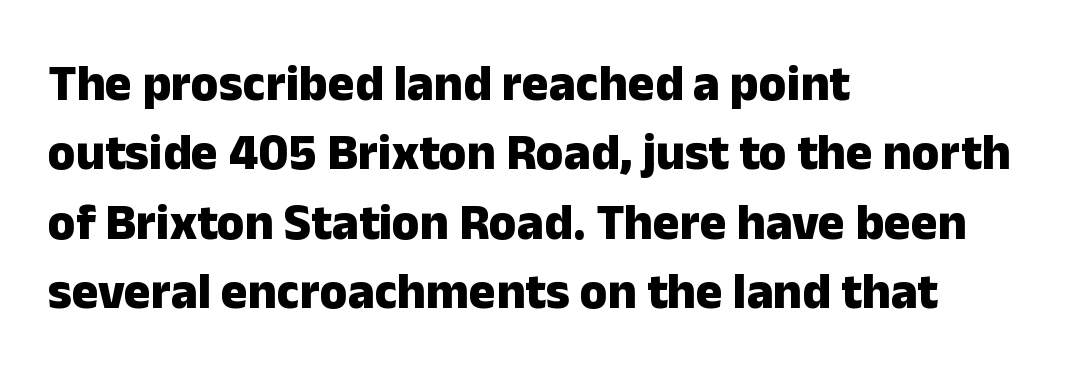
Note: no serifs on the glyphs. The type is set solid horizontally, with unmodified tracking. Plain, unruled lines of type. The typography opts for an upright posture over an oblique one. Think of a printed novel: that variable character pitch is what you see here. Each line starts at the same left margin while the right side varies.
